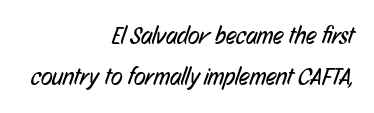
{"bold": "no", "underline": "no", "align": "right", "line_spacing_ratio": 1.71, "letter_spacing": "normal", "letter_spacing_em": 0.0, "glyph_px": 24}
